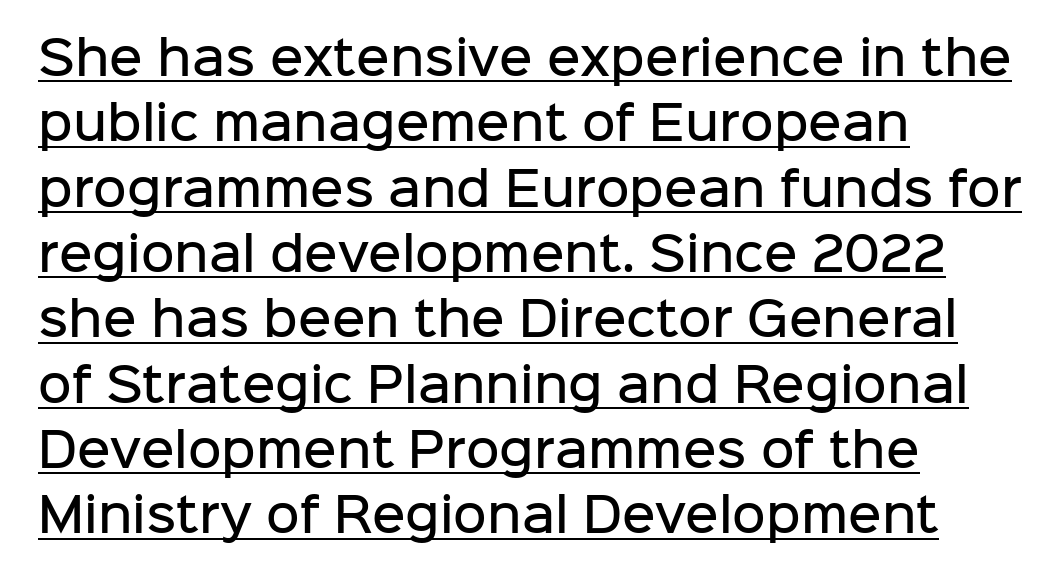
The image shows 46 px semibold sans-serif type, upright; set left-aligned, normal line spacing (1.42x), normal letter spacing, underlined; low stroke contrast and a medium x-height.
